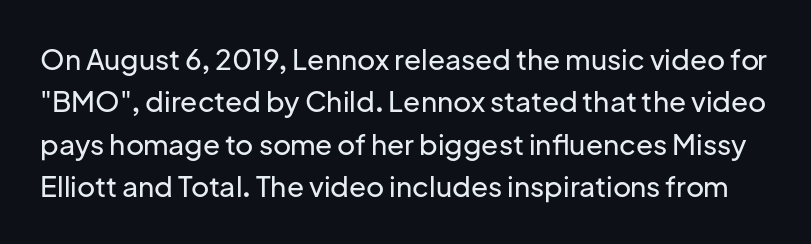
Type style note: lacks serifs. What stands out about the letter spacing? Nothing — it is the standard amount. The lettering holds an erect, upright posture throughout. The foot of each line stays bare and open. Here the designer chose a conventional face with non-uniform glyph widths.
